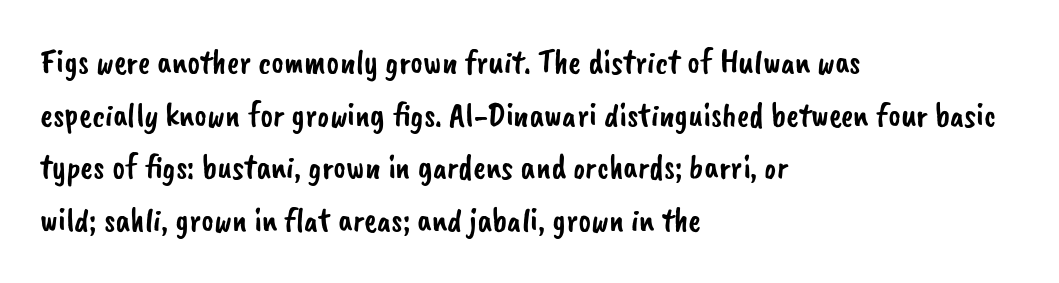
{"serif": "no", "width": "normal", "stroke_contrast": "low", "x_height": "small", "monospaced": "no", "underline": "no", "align": "left", "line_spacing": "normal", "line_spacing_ratio": 1.55, "letter_spacing": "normal", "letter_spacing_em": 0.0, "glyph_px": 34}
